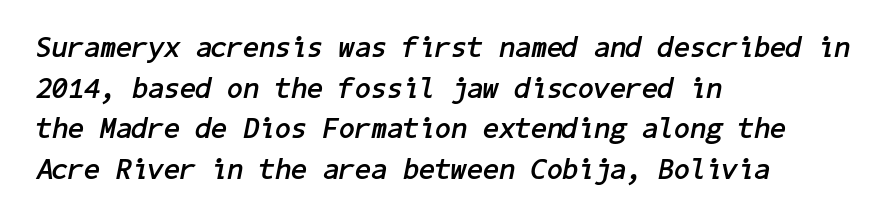
{"italic": "yes", "lean": "right", "slant_degrees": 11, "bold": "yes", "weight": "semibold", "width": "normal", "stroke_contrast": "low", "x_height": "medium", "underline": "no", "align": "left", "line_spacing": "normal", "line_spacing_ratio": 1.4, "letter_spacing": "normal", "letter_spacing_em": 0.0, "glyph_px": 29}
